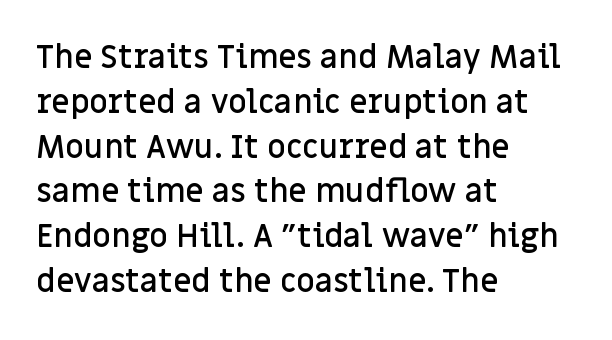
Stroke thickness is moderately raised; the sample reads as semibold. The line-height multiplier appears to be the usual default. Observe the ordinary spacing: letters are neighbours, not strangers. The text block is weighted toward the left margin, trailing off unevenly rightward. Letters rest on an invisible, unmarked baseline.
